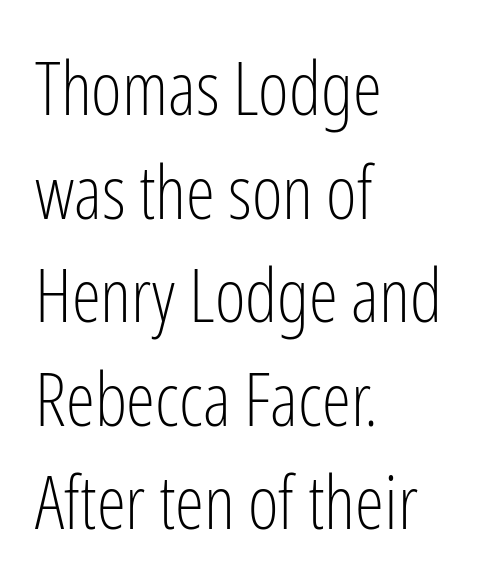
{"serif": "no", "italic": "no", "bold": "no", "weight": "light", "width": "condensed", "stroke_contrast": "low", "x_height": "medium", "monospaced": "no", "underline": "no", "align": "left", "line_spacing": "normal", "line_spacing_ratio": 1.4, "letter_spacing": "normal", "letter_spacing_em": 0.0, "glyph_px": 74}
